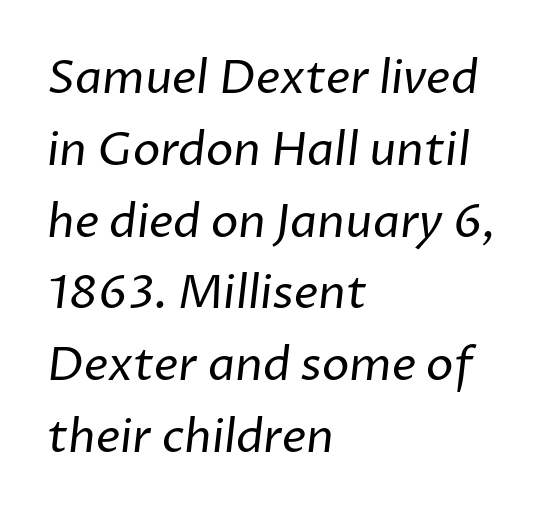
Q: Is the text bold? A: No.
Q: Is the typeface a serif or a sans-serif typeface? A: Sans-serif.
Q: Is the text underlined? A: No.
Q: How is the paragraph aligned? A: Left-aligned.
Q: Is the spacing between letters normal or unusually wide? A: Normal.
Q: Is the spacing between lines tight, normal or loose? A: Normal.
Q: Width (condensed, normal, or wide)? A: Normal.
Q: Stroke contrast? A: Low.
Q: x-height? A: Medium.
Q: Monospaced? A: No.
